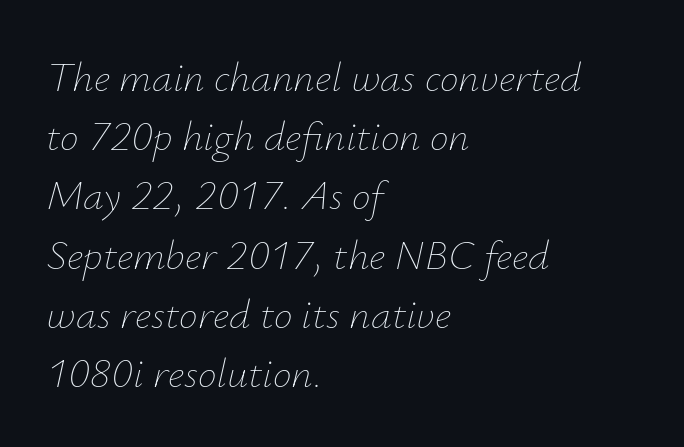
Q: Is the text bold? A: No.
Q: Is the text italic (slanted)? A: Yes, it leans right by about 12 degrees.
Q: Is the text underlined? A: No.
Q: How is the paragraph aligned? A: Left-aligned.
Q: Is the spacing between letters normal or unusually wide? A: Normal.
Q: Is the spacing between lines tight, normal or loose? A: Normal.
Q: Width (condensed, normal, or wide)? A: Normal.
Q: Stroke contrast? A: Low.
Q: x-height? A: Small.
Q: Monospaced? A: No.
